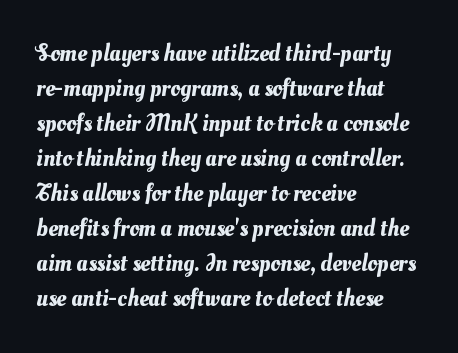
{"underline": "no", "align": "left", "line_spacing": "normal", "line_spacing_ratio": 1.46, "letter_spacing": "normal", "letter_spacing_em": 0.0, "glyph_px": 24}
